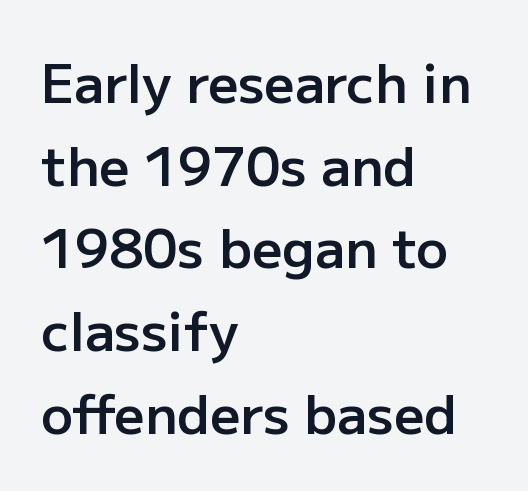
The image shows 53 px semibold sans-serif type, upright; set left-aligned, normal line spacing (1.56x), normal letter spacing, not underlined; low stroke contrast and a medium x-height.
